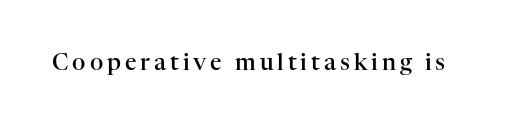
{"italic": "no", "bold": "semi", "underline": "no", "glyph_px": 23}
